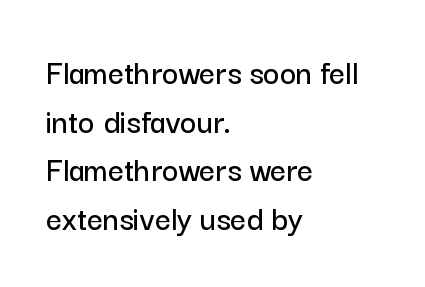
The image shows 35 px sans-serif type, upright; set left-aligned, normal line spacing (1.39x), normal letter spacing, not underlined; low stroke contrast and a medium x-height.
